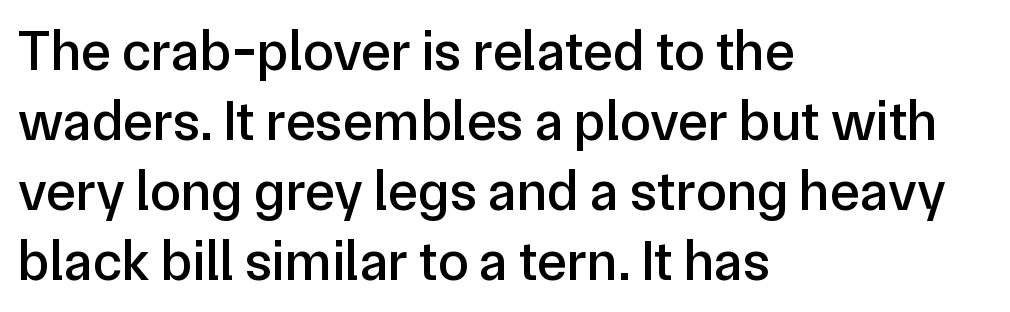
Q: Is the text italic (slanted)? A: No, it is upright.
Q: Is the typeface a serif or a sans-serif typeface? A: Sans-serif.
Q: Is the text underlined? A: No.
Q: How is the paragraph aligned? A: Left-aligned.
Q: Is the spacing between letters normal or unusually wide? A: Normal.
Q: Is the spacing between lines tight, normal or loose? A: Normal.
Q: Width (condensed, normal, or wide)? A: Normal.
Q: Stroke contrast? A: Low.
Q: x-height? A: Medium.
Q: Monospaced? A: No.
